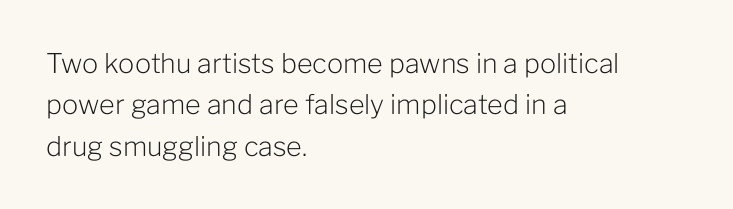
In terms of leading, this rendering sits right in the middle. The lettering stays uniformly vertical, giving the passage a roman look. Decoration check: the copy has no underline. The passage shown is not bold in any degree. How are the letters spaced? Ordinarily, with no added tracking.
